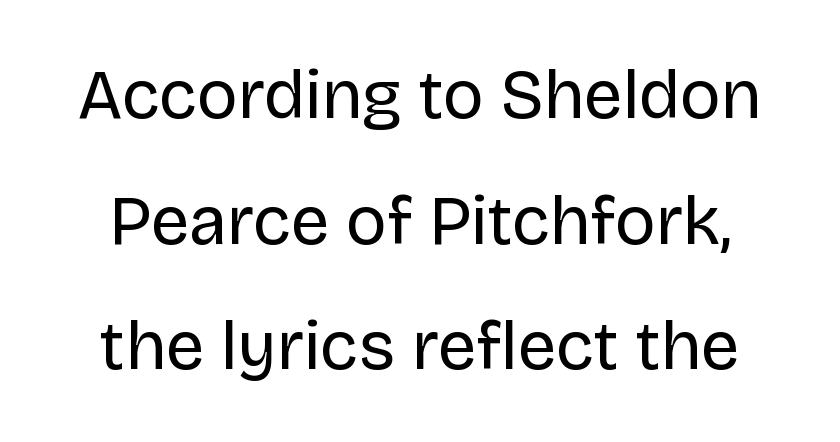
Proportional: the letters do not fall into vertical columns. Posture: straight, roman, zero tilt. Weight: in the light-to-regular range. Descenders hang freely into open space. Is the letter spacing exaggerated? No — it looks like the ordinary default. You can tell from the bare stems that sans-serif type was used.
